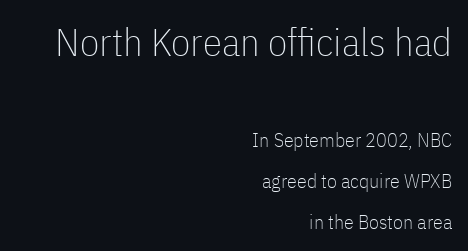
{"serif": "no", "italic": "no", "bold": "no", "weight": "thin", "width": "condensed", "stroke_contrast": "low", "x_height": "medium", "monospaced": "no", "underline": "no", "align": "right", "line_spacing": "loose", "line_spacing_ratio": 2.03, "letter_spacing": "normal", "letter_spacing_em": 0.0, "larger_block": "first", "size_ratio": 1.95, "glyph_px": 39}
